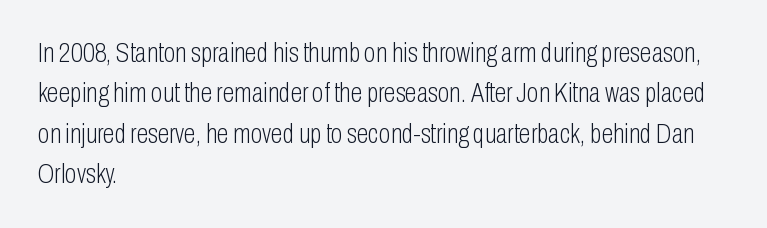
The image shows 27 px text type, upright; set left-aligned, normal line spacing (1.5x), normal letter spacing, not underlined.
